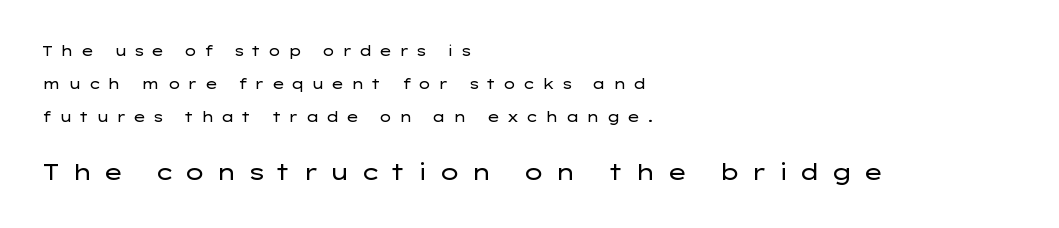
Descenders are the only things crossing below the line. Loose tracking; the words dissolve into strings of separated letters. Leftover space on each line is placed entirely after the last word. In terms of leading, this rendering errs on the spacious side. The letters stand straight up with perfectly vertical stems. Think standard paragraph weight, or any step lighter than that.
